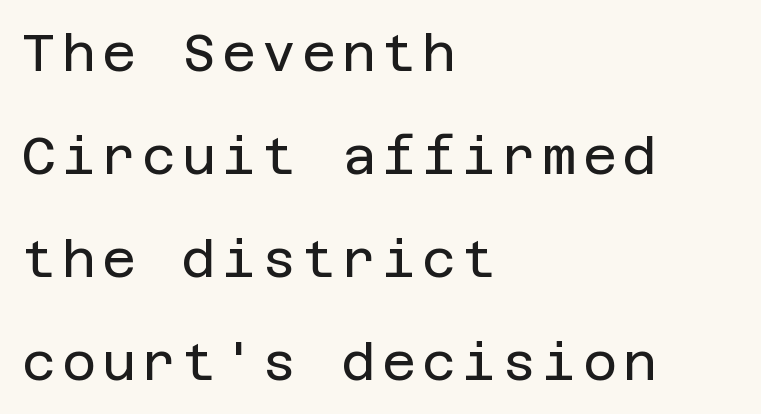
The image shows 52 px regular-weight sans-serif type, upright; set left-aligned, loose line spacing (1.98x), not underlined; low stroke contrast and a large x-height.
